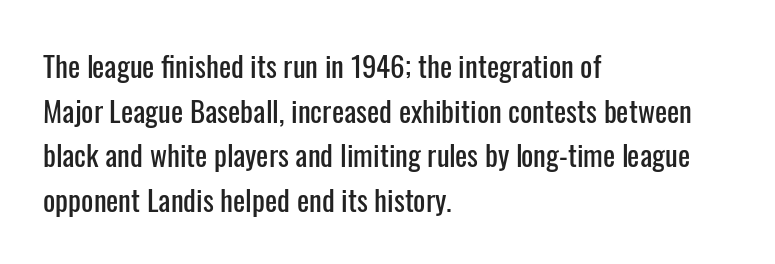
Q: Is the text italic (slanted)? A: No, it is upright.
Q: Is the typeface a serif or a sans-serif typeface? A: Sans-serif.
Q: Is the text underlined? A: No.
Q: How is the paragraph aligned? A: Left-aligned.
Q: Is the spacing between letters normal or unusually wide? A: Normal.
Q: Is the spacing between lines tight, normal or loose? A: Normal.
Q: Width (condensed, normal, or wide)? A: Condensed.
Q: Stroke contrast? A: Low.
Q: x-height? A: Medium.
Q: Monospaced? A: No.
